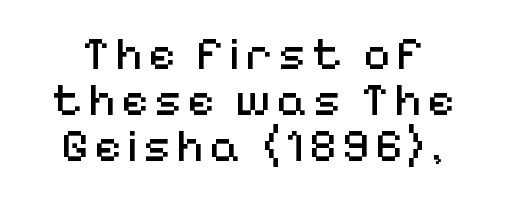
Q: Is the text bold? A: No.
Q: Is the text italic (slanted)? A: No, it is upright.
Q: Is the typeface a serif or a sans-serif typeface? A: Sans-serif.
Q: Is the text underlined? A: No.
Q: How is the paragraph aligned? A: Centered.
Q: Is the spacing between lines tight, normal or loose? A: Tight.
Q: Width (condensed, normal, or wide)? A: Normal.
Q: Stroke contrast? A: Medium.
Q: x-height? A: Medium.
Q: Monospaced? A: No.
